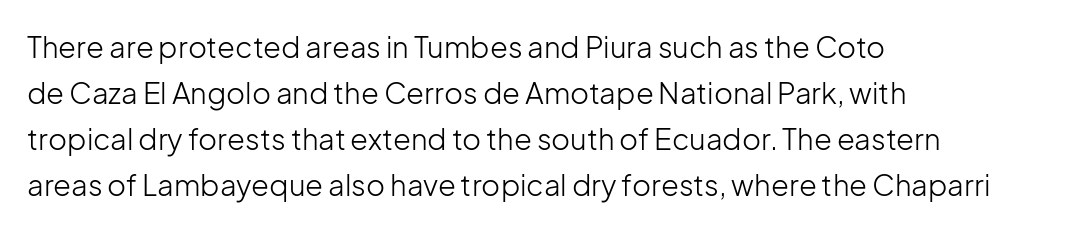
Compared with typical paragraphs, the rows here are spaced about the same. A clean baseline with only descenders dipping below it. You could not count columns in this text — the font is proportionally spaced. In terms of posture, this sample is upright. This is sans-serif lettering, the kind often seen on screens and signage.
